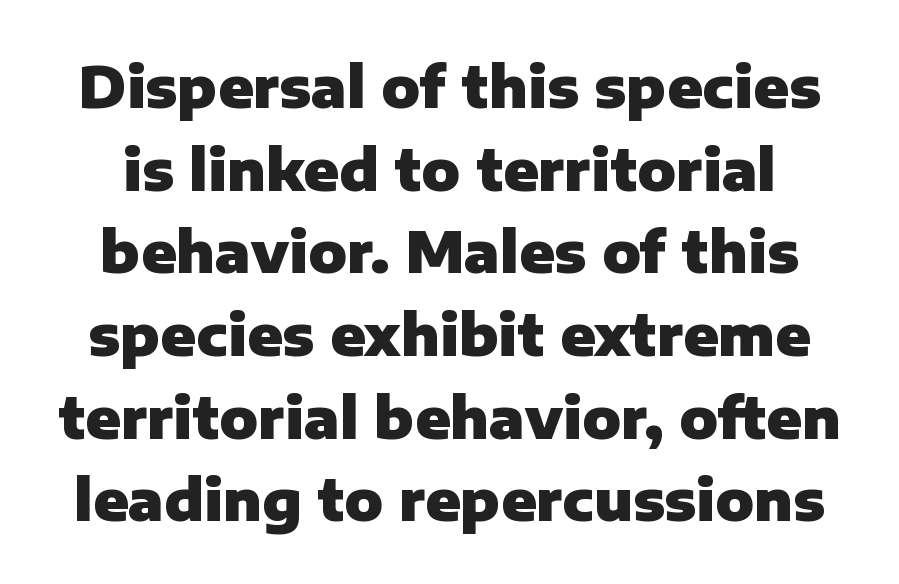
{"serif": "no", "italic": "no", "bold": "yes", "weight": "heavy", "width": "normal", "stroke_contrast": "low", "x_height": "medium", "monospaced": "no", "underline": "no", "line_spacing": "normal", "line_spacing_ratio": 1.45, "letter_spacing": "normal", "letter_spacing_em": 0.0, "glyph_px": 57}
